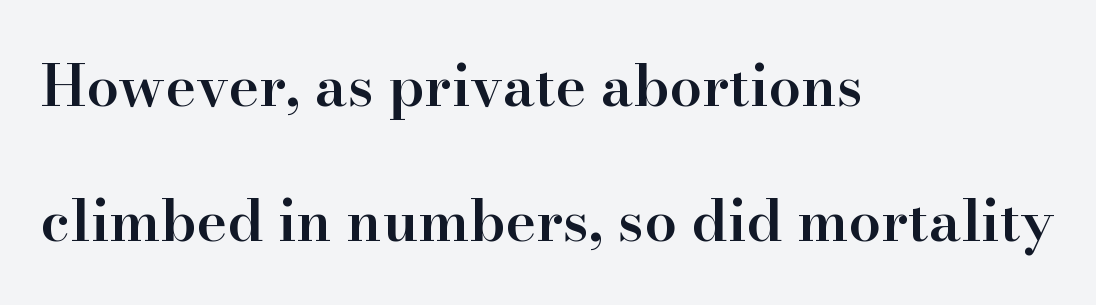
Nothing unusual about the tracking: characters are spaced as the font intends. Does the lettering tilt? It doesn't — this is upright. Caption: semibold face, moderately heavy strokes. The foot of each line stays bare and open. Is the block centered? No — it sits flush against the left margin. Observe the serifs anchoring each vertical stroke in this sample.
